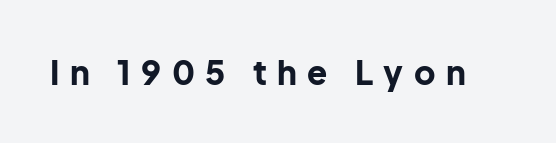
{"serif": "no", "italic": "no", "bold": "yes", "weight": "bold", "width": "normal", "stroke_contrast": "low", "x_height": "medium", "monospaced": "no", "underline": "no", "letter_spacing": "wide", "letter_spacing_em": 0.32, "glyph_px": 33}
